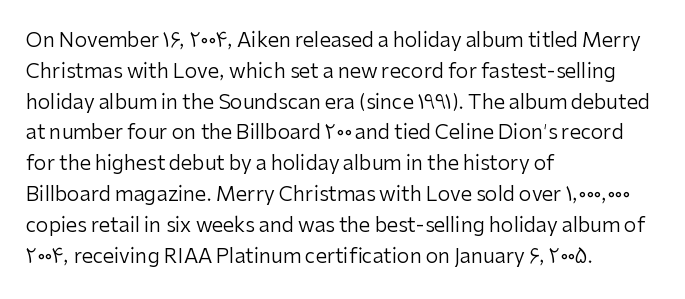
The image shows 20 px text type, upright; set left-aligned, normal line spacing (1.54x), normal letter spacing, not underlined.
